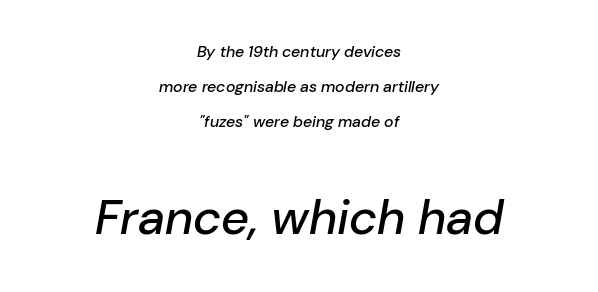
{"italic": "yes", "lean": "right", "slant_degrees": 10, "width": "normal", "stroke_contrast": "low", "x_height": "medium", "monospaced": "no", "underline": "no", "align": "center", "line_spacing": "loose", "line_spacing_ratio": 2.19, "letter_spacing": "normal", "letter_spacing_em": 0.0, "larger_block": "second", "size_ratio": 3.06, "glyph_px": 49}
